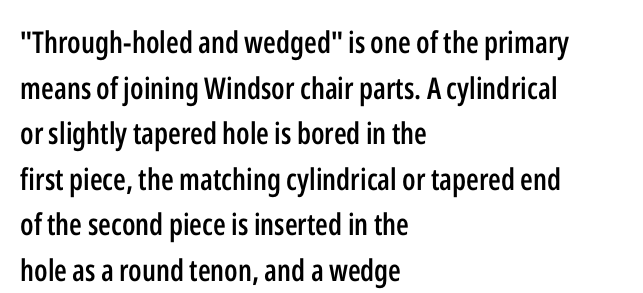
Look at the tracking — it's just the regular setting, nothing added. The area under the type is left untouched. Varying glyph widths throughout — classic text-font behaviour. Regular leading. The type sits square on the baseline with zero lean. The paragraph has a hard left edge and a soft right edge.
